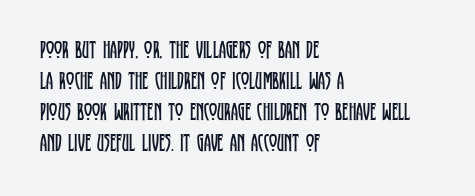
{"italic": "no", "bold": "no", "underline": "no", "align": "left", "line_spacing_ratio": 1.24, "letter_spacing": "normal", "letter_spacing_em": 0.0, "glyph_px": 25}
